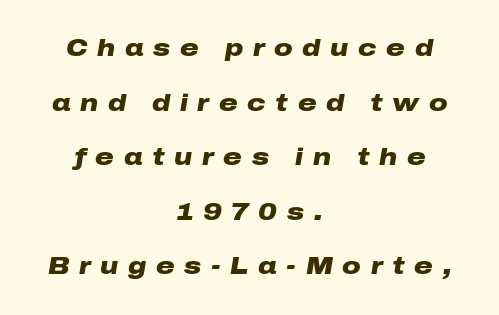
{"italic": "yes", "lean": "right", "slant_degrees": 10, "bold": "yes", "underline": "no", "align": "center", "line_spacing": "loose", "line_spacing_ratio": 2.37, "letter_spacing": "wide", "letter_spacing_em": 0.42, "glyph_px": 23}
